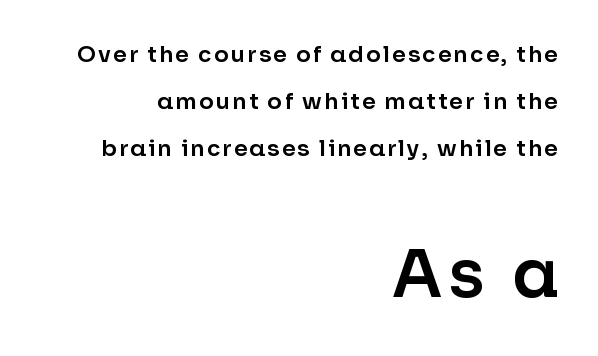
A roman cut, with each character standing at attention. Successive baselines arrive slowly, with a big drop between each. Larger block? The one below; the one above is distinctly smaller. The passage shown is typeset with a sans-serif family. Spacing verdict: proportional, widths tailored to each character.
